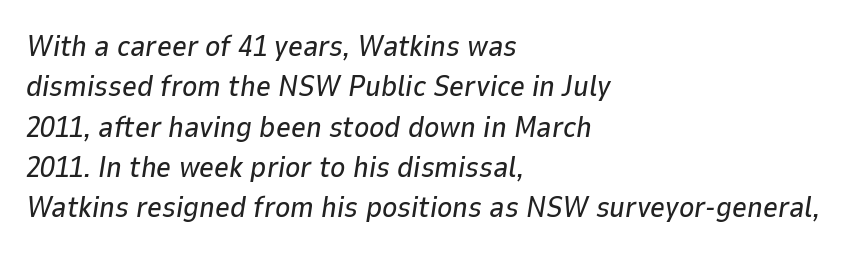
The image shows 29 px text type, italic (leaning right); set left-aligned, normal line spacing (1.39x), normal letter spacing, not underlined; low stroke contrast and a medium x-height.
